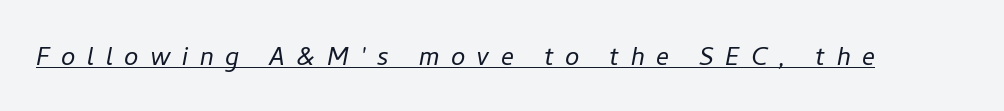
Q: Is the text bold? A: No.
Q: Is the text italic (slanted)? A: Yes, it leans right by about 11 degrees.
Q: Is the text underlined? A: Yes.
Q: Is the spacing between letters normal or unusually wide? A: Unusually wide.
Q: Width (condensed, normal, or wide)? A: Normal.
Q: Stroke contrast? A: Low.
Q: x-height? A: Medium.
Q: Monospaced? A: No.
